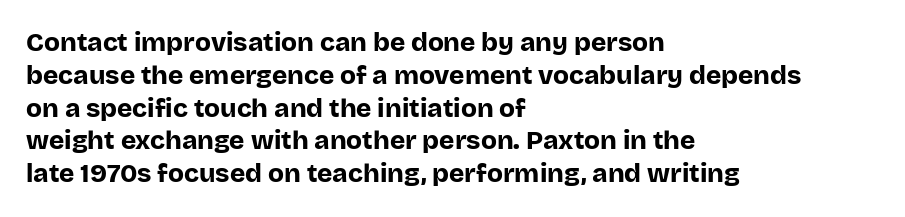
Reading down the column, the eye jumps a familiar distance to each next line. The passage shown is not underscored anywhere. Its strokes are broad and dark, the hallmark of bold type. Quick note: not italic, upright. Observe the ordinary spacing: letters are neighbours, not strangers. Line beginnings align vertically; line endings do not.
